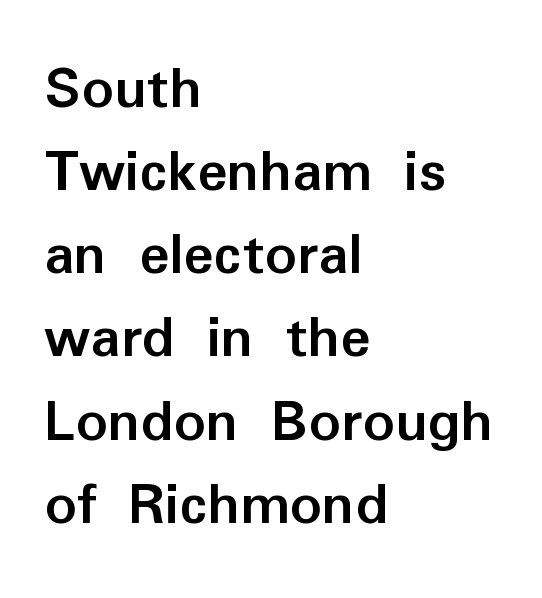
This sample uses an upright cut, with every glyph sitting square on the baseline. Normally led — the rows are evenly, conventionally spaced. Is this a fixed-width face? No — the glyphs have proportional, varying widths. How are the letters spaced? Ordinarily, with no added tracking.
